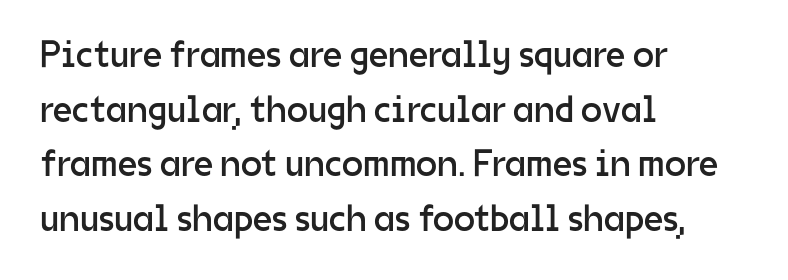
Q: Is the text bold? A: No.
Q: Is the text italic (slanted)? A: No, it is upright.
Q: Is the typeface a serif or a sans-serif typeface? A: Sans-serif.
Q: Is the text underlined? A: No.
Q: How is the paragraph aligned? A: Left-aligned.
Q: Is the spacing between letters normal or unusually wide? A: Normal.
Q: Is the spacing between lines tight, normal or loose? A: Normal.
Q: Width (condensed, normal, or wide)? A: Normal.
Q: Stroke contrast? A: Low.
Q: x-height? A: Medium.
Q: Monospaced? A: No.
